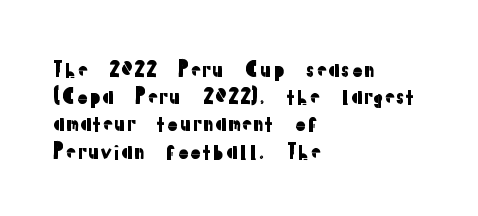
Q: Is the text italic (slanted)? A: No, it is upright.
Q: Is the text underlined? A: No.
Q: How is the paragraph aligned? A: Left-aligned.
Q: Is the spacing between letters normal or unusually wide? A: Normal.
Q: Is the spacing between lines tight, normal or loose? A: Normal.
